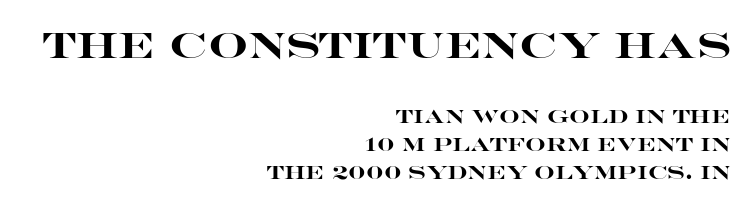
Q: Is the text bold? A: Yes.
Q: Is the text italic (slanted)? A: No, it is upright.
Q: Is the typeface a serif or a sans-serif typeface? A: Serif.
Q: Is the text underlined? A: No.
Q: How is the paragraph aligned? A: Right-aligned.
Q: Is the spacing between letters normal or unusually wide? A: Normal.
Q: Is the spacing between lines tight, normal or loose? A: Normal.
Q: Which block of text is set in a larger size, the first (top) or the second (bottom)? A: The first (top) one.
Q: Width (condensed, normal, or wide)? A: Wide.
Q: Stroke contrast? A: High.
Q: x-height? A: Large.
Q: Monospaced? A: No.
